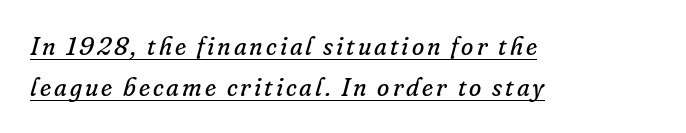
Q: Is the text bold? A: No.
Q: Is the text italic (slanted)? A: Yes, it leans right by about 16 degrees.
Q: Is the text underlined? A: Yes.
Q: How is the paragraph aligned? A: Left-aligned.
Q: Is the spacing between lines tight, normal or loose? A: Normal.
